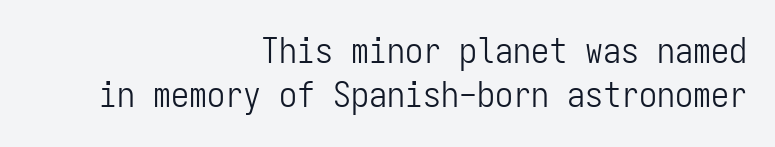
Q: Is the text bold? A: No.
Q: Is the text italic (slanted)? A: No, it is upright.
Q: Is the typeface a serif or a sans-serif typeface? A: Sans-serif.
Q: Is the text underlined? A: No.
Q: How is the paragraph aligned? A: Right-aligned.
Q: Is the spacing between letters normal or unusually wide? A: Normal.
Q: Width (condensed, normal, or wide)? A: Condensed.
Q: Stroke contrast? A: Low.
Q: x-height? A: Medium.
Q: Monospaced? A: Yes.
